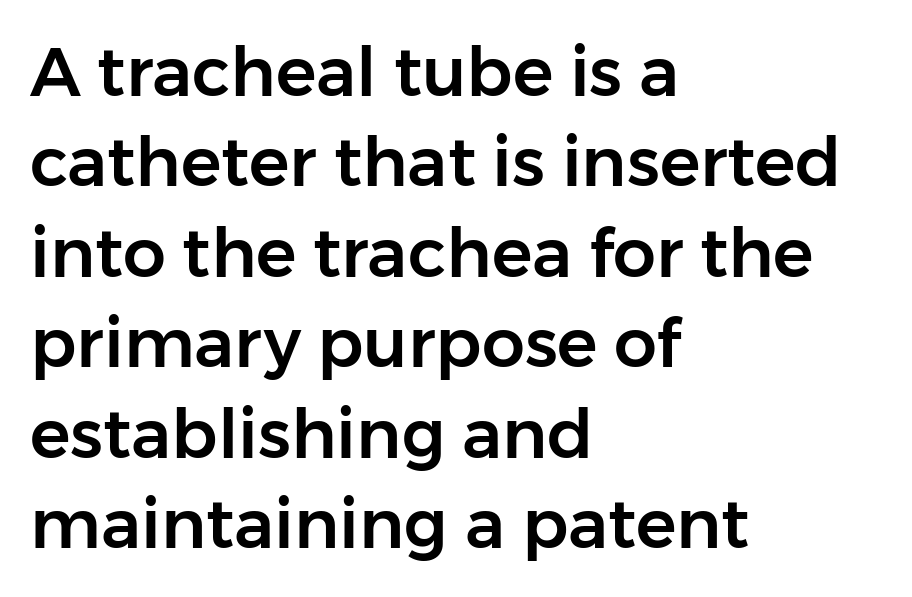
If you drew a ruler down the left edge, every line would touch it. Does the leading feel generous? No, just average. Is this a fixed-width face? No — the glyphs have proportional, varying widths. Only glyphs here, with clear space below each row.
